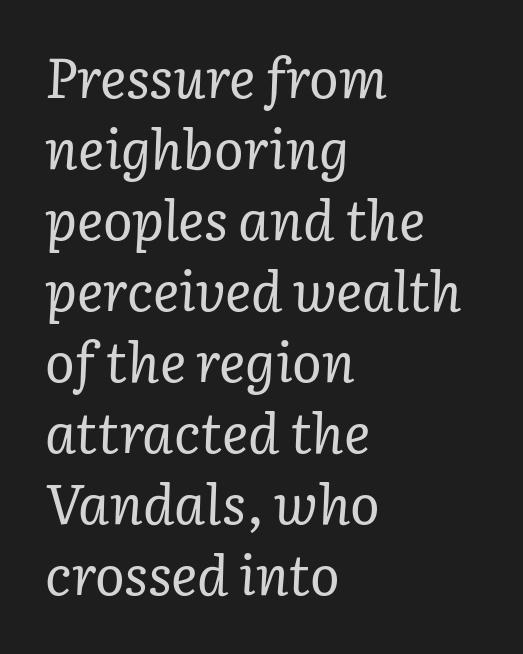
The type is set solid horizontally, with unmodified tracking. Caption: face not bold, strokes unweighted. You could not count columns in this text — the font is proportionally spaced. Notice how the stems are inclined rather than vertical — that's the hallmark of italics.
